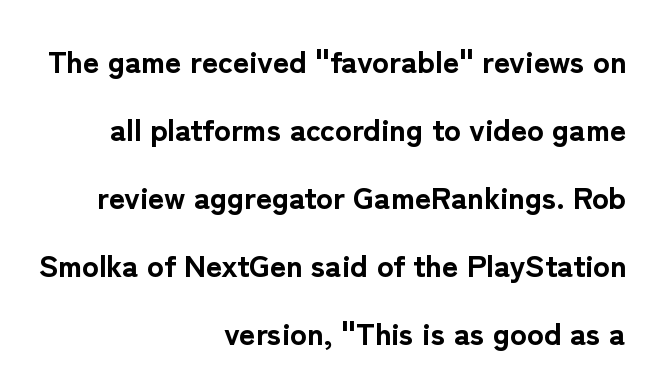
The image shows 31 px bold sans-serif type, upright; set right-aligned, loose line spacing (2.19x), normal letter spacing, not underlined; low stroke contrast and a medium x-height.
